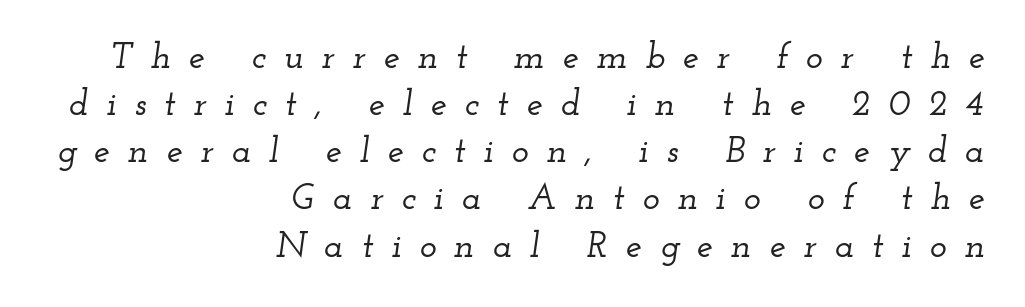
The image shows 36 px wide serif type, italic (leaning right); set right-aligned, normal line spacing (1.31x), unusually wide letter spacing (+0.5 em), not underlined; low stroke contrast and a small x-height.
